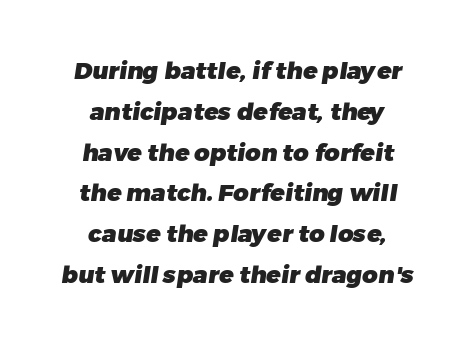
Q: Is the text bold? A: Yes.
Q: Is the text underlined? A: No.
Q: How is the paragraph aligned? A: Centered.
Q: Is the spacing between letters normal or unusually wide? A: Normal.
Q: Is the spacing between lines tight, normal or loose? A: Normal.
